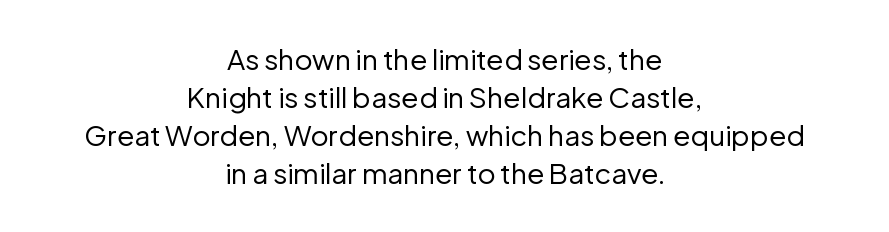
{"serif": "no", "italic": "no", "bold": "no", "weight": "regular", "width": "normal", "stroke_contrast": "low", "x_height": "medium", "monospaced": "no", "underline": "no", "align": "center", "line_spacing": "normal", "line_spacing_ratio": 1.36, "letter_spacing": "normal", "letter_spacing_em": 0.0, "glyph_px": 28}
